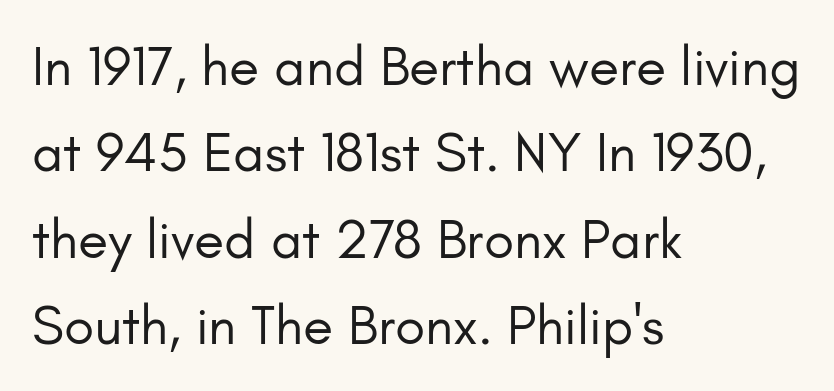
Note the varied advance widths — an 'i' is clearly narrower than an 'm'. Anything drawn beneath the words? Only blank space. The passage shown is not bold in any degree. This sample uses plain, unmodified letter spacing.
